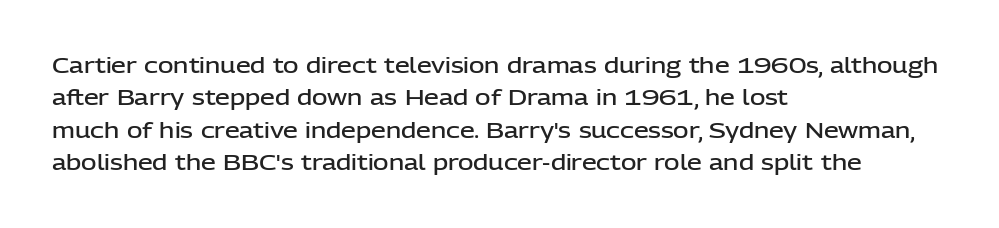
Q: Is the text bold? A: Semi-bold.
Q: Is the text italic (slanted)? A: No, it is upright.
Q: Is the text underlined? A: No.
Q: How is the paragraph aligned? A: Left-aligned.
Q: Is the spacing between letters normal or unusually wide? A: Normal.
Q: Is the spacing between lines tight, normal or loose? A: Normal.
